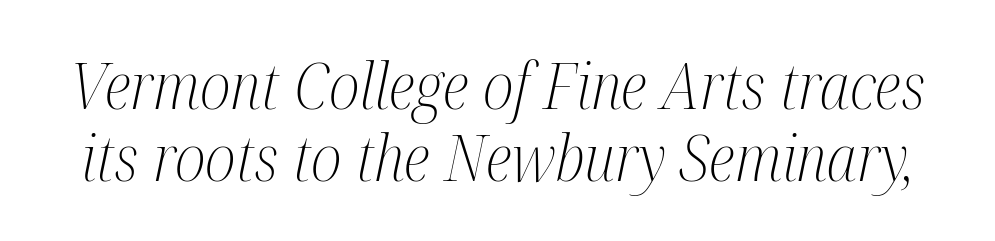
Q: Is the text bold? A: No.
Q: Is the text italic (slanted)? A: Yes, it leans right by about 12 degrees.
Q: Is the typeface a serif or a sans-serif typeface? A: Serif.
Q: Is the text underlined? A: No.
Q: Is the spacing between letters normal or unusually wide? A: Normal.
Q: Is the spacing between lines tight, normal or loose? A: Tight.
Q: Width (condensed, normal, or wide)? A: Condensed.
Q: Stroke contrast? A: Medium.
Q: x-height? A: Medium.
Q: Monospaced? A: No.
